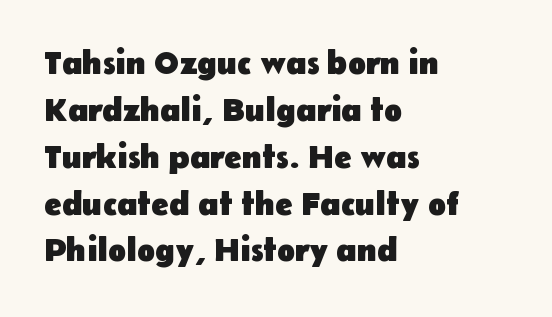
{"serif": "no", "italic": "no", "bold": "yes", "weight": "heavy", "width": "normal", "stroke_contrast": "low", "x_height": "medium", "monospaced": "no", "underline": "no", "align": "left", "line_spacing": "normal", "line_spacing_ratio": 1.42, "letter_spacing": "normal", "letter_spacing_em": 0.0, "glyph_px": 33}
